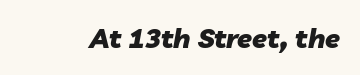
The image shows 27 px bold type, italic (leaning right); set normal letter spacing, not underlined.
